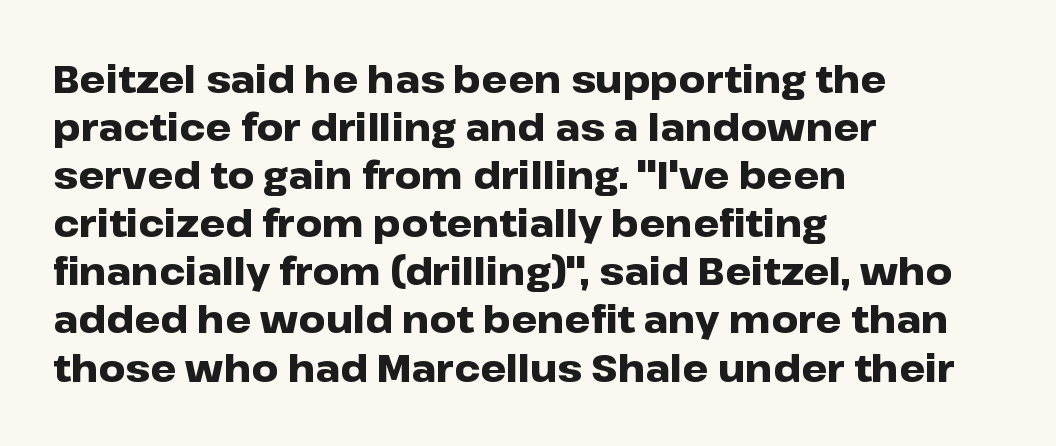
The image shows 37 px heavy, wide sans-serif type, upright; set left-aligned, normal line spacing (1.3x), normal letter spacing, not underlined; low stroke contrast and a medium x-height.
